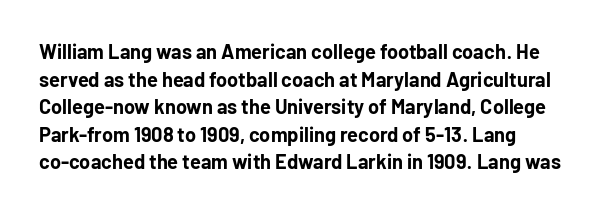
Is the letter spacing exaggerated? No — it looks like the ordinary default. Does the weight exceed regular? Yes, all the way to bold. Layout note: lines flush left. Notice how the stems are strictly vertical — no italics here.
